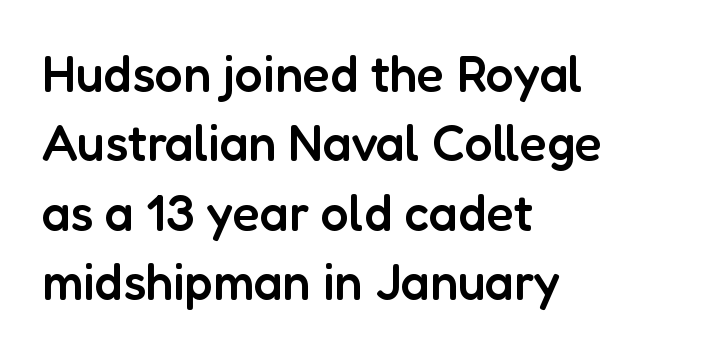
Q: Is the text bold? A: Semi-bold.
Q: Is the text italic (slanted)? A: No, it is upright.
Q: Is the typeface a serif or a sans-serif typeface? A: Sans-serif.
Q: Is the text underlined? A: No.
Q: How is the paragraph aligned? A: Left-aligned.
Q: Is the spacing between letters normal or unusually wide? A: Normal.
Q: Is the spacing between lines tight, normal or loose? A: Normal.
Q: Width (condensed, normal, or wide)? A: Normal.
Q: Stroke contrast? A: Low.
Q: x-height? A: Medium.
Q: Monospaced? A: No.
